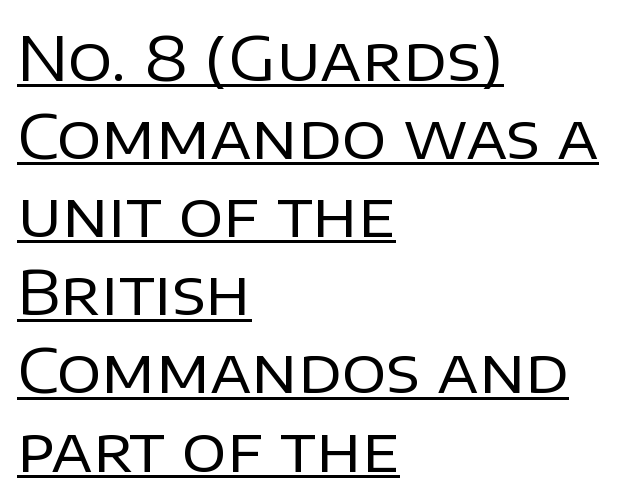
A typesetter would mark this as roman, not italic. Unlike a traditional serif, this face leaves its strokes unadorned. Caption: standard tracking, unaltered. Proportional: the letters do not fall into vertical columns. What's the leading like? Ordinary, nothing unusual. Decoration check: the copy is underlined.
